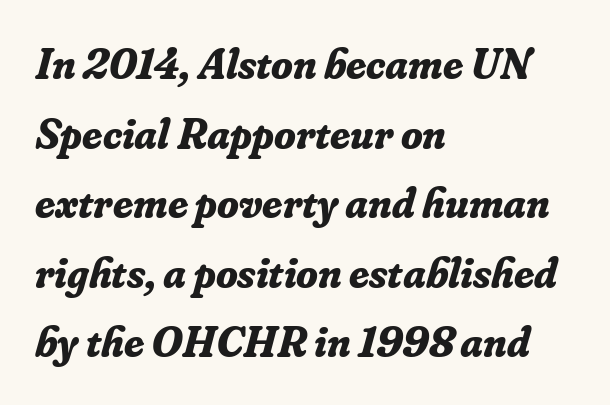
When letters slant like this, we call the style italic. The paragraph has a hard left edge and a soft right edge. Looks like regular typesetting: each glyph gets only the width it needs. There is no visible air inserted between adjacent glyphs. Compared with an ordinary text face, these strokes are far heavier — a full bold. Font category for this specimen: serif.
